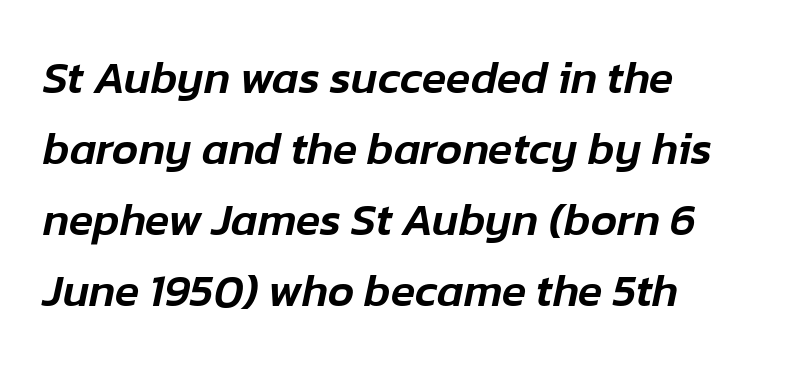
The image shows 45 px text type, italic (leaning right); set left-aligned, normal line spacing (1.58x), normal letter spacing, not underlined; low stroke contrast and a medium x-height.
